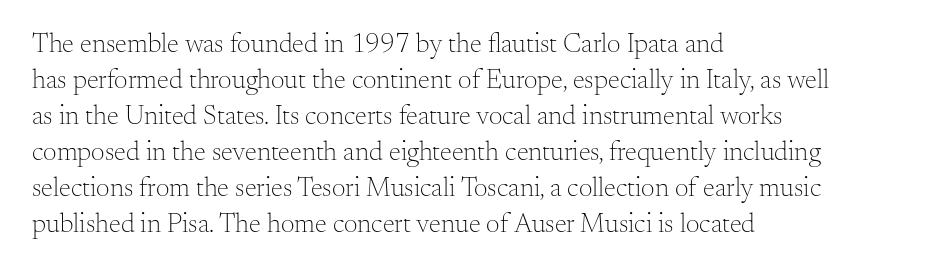
{"italic": "no", "bold": "no", "underline": "no", "align": "left", "line_spacing": "normal", "line_spacing_ratio": 1.33, "letter_spacing": "normal", "letter_spacing_em": 0.0, "glyph_px": 27}
